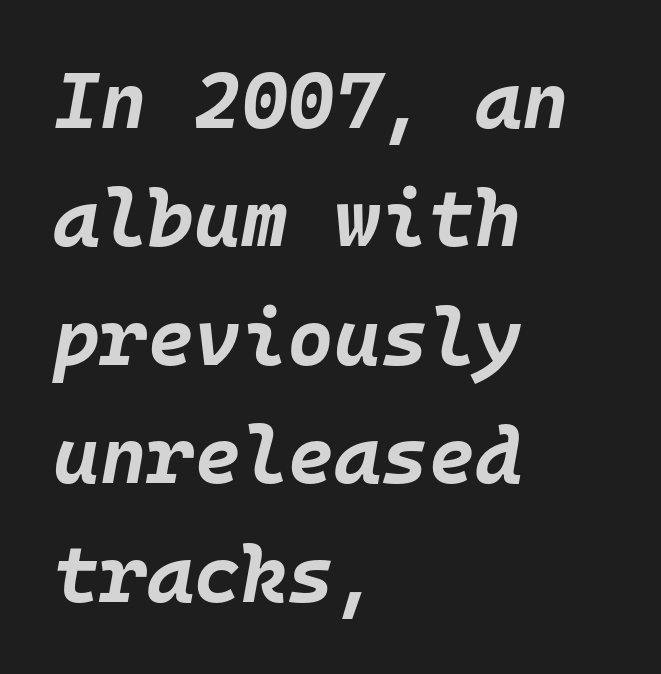
{"italic": "yes", "lean": "right", "slant_degrees": 10, "bold": "yes", "weight": "bold", "width": "normal", "stroke_contrast": "low", "x_height": "large", "monospaced": "yes", "underline": "no", "align": "left", "line_spacing": "normal", "line_spacing_ratio": 1.48, "letter_spacing": "normal", "letter_spacing_em": 0.0, "glyph_px": 80}
